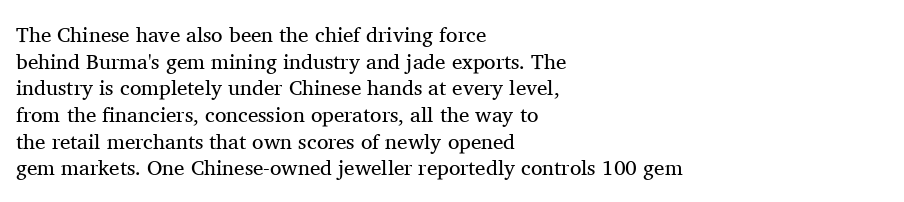
Q: Is the text bold? A: No.
Q: Is the text italic (slanted)? A: No, it is upright.
Q: Is the text underlined? A: No.
Q: How is the paragraph aligned? A: Left-aligned.
Q: Is the spacing between letters normal or unusually wide? A: Normal.
Q: Is the spacing between lines tight, normal or loose? A: Normal.
